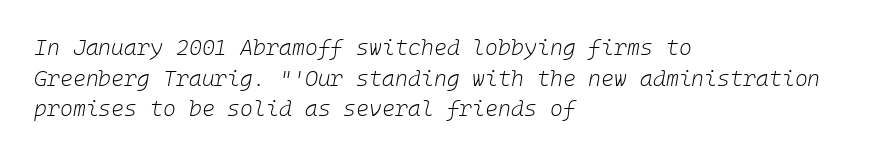
A quiet, ordinary-to-light weight characterises the typeface. The letters sit at their default tracking, neither squeezed nor spread. Leading matches the norm, producing a regular column. Honestly, there is no underline to notice here at all. Compared with a centered layout, this one pins lines to the left instead. The face used here has a pronounced slope to its letters.
